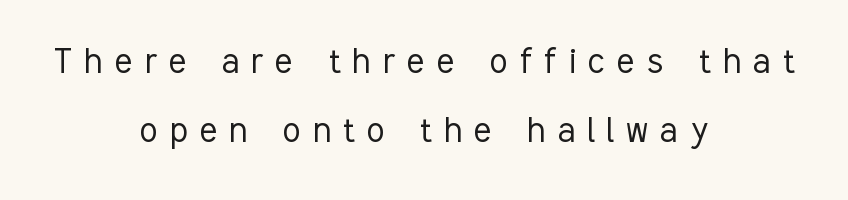
Q: Is the text bold? A: No.
Q: Is the text italic (slanted)? A: No, it is upright.
Q: Is the typeface a serif or a sans-serif typeface? A: Sans-serif.
Q: Is the text underlined? A: No.
Q: How is the paragraph aligned? A: Centered.
Q: Is the spacing between letters normal or unusually wide? A: Unusually wide.
Q: Is the spacing between lines tight, normal or loose? A: Normal.
Q: Width (condensed, normal, or wide)? A: Condensed.
Q: Stroke contrast? A: Low.
Q: x-height? A: Medium.
Q: Monospaced? A: No.
